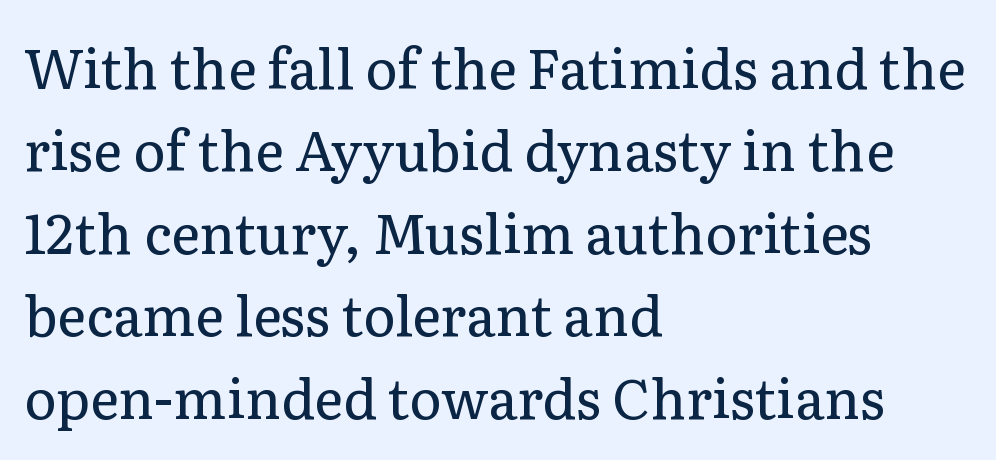
Q: Is the text bold? A: No.
Q: Is the text italic (slanted)? A: No, it is upright.
Q: Is the typeface a serif or a sans-serif typeface? A: Serif.
Q: Is the text underlined? A: No.
Q: How is the paragraph aligned? A: Left-aligned.
Q: Is the spacing between letters normal or unusually wide? A: Normal.
Q: Is the spacing between lines tight, normal or loose? A: Normal.
Q: Width (condensed, normal, or wide)? A: Normal.
Q: Stroke contrast? A: Low.
Q: x-height? A: Medium.
Q: Monospaced? A: No.
